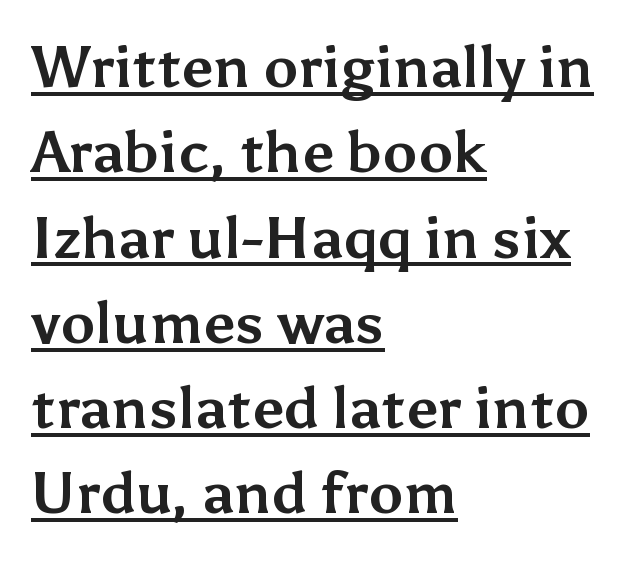
The paragraph shown leans on its left margin. The passage shown stacks its lines at a standard gap. This is roman type, the default non-slanted kind. The face used here has the dense, thick strokes of a bold. Underline: present.
